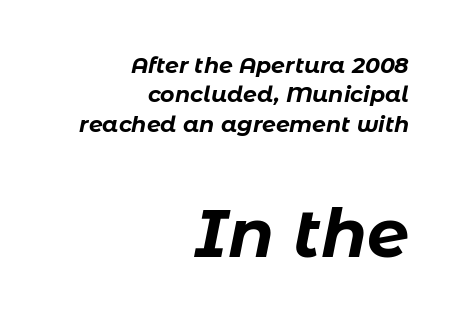
Q: Is the text bold? A: Yes.
Q: Is the text italic (slanted)? A: Yes, it leans right by about 11 degrees.
Q: Is the text underlined? A: No.
Q: How is the paragraph aligned? A: Right-aligned.
Q: Is the spacing between letters normal or unusually wide? A: Normal.
Q: Is the spacing between lines tight, normal or loose? A: Normal.
Q: Which block of text is set in a larger size, the first (top) or the second (bottom)? A: The second (bottom) one.
Q: Width (condensed, normal, or wide)? A: Normal.
Q: Stroke contrast? A: Low.
Q: x-height? A: Medium.
Q: Monospaced? A: No.
